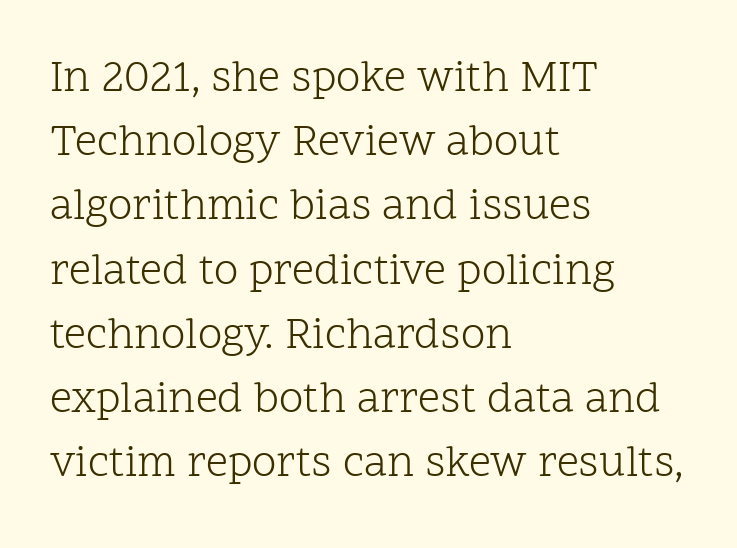
{"serif": "yes", "italic": "no", "bold": "no", "weight": "light", "width": "normal", "stroke_contrast": "low", "x_height": "medium", "monospaced": "no", "underline": "no", "align": "left", "line_spacing": "normal", "line_spacing_ratio": 1.46, "letter_spacing": "normal", "letter_spacing_em": 0.0, "glyph_px": 44}
